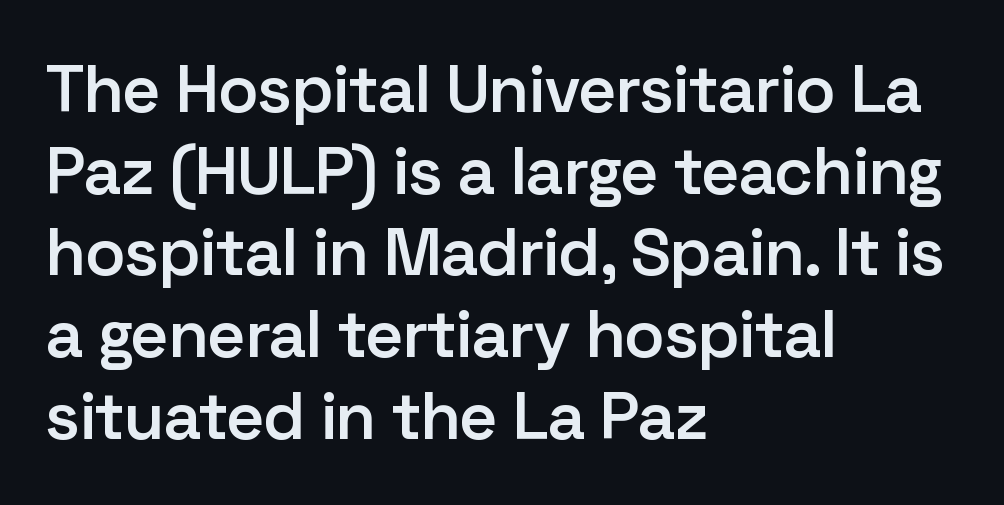
The image shows 67 px semibold sans-serif type, upright; set left-aligned, line spacing 1.22x, normal letter spacing, not underlined; low stroke contrast and a medium x-height.
